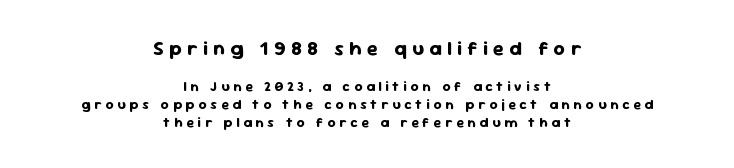
The image shows 20 px bold type, upright; set centered, normal line spacing (1.3x), unusually wide letter spacing (+0.27 em), not underlined; the first (top) block is 1.43x larger.
